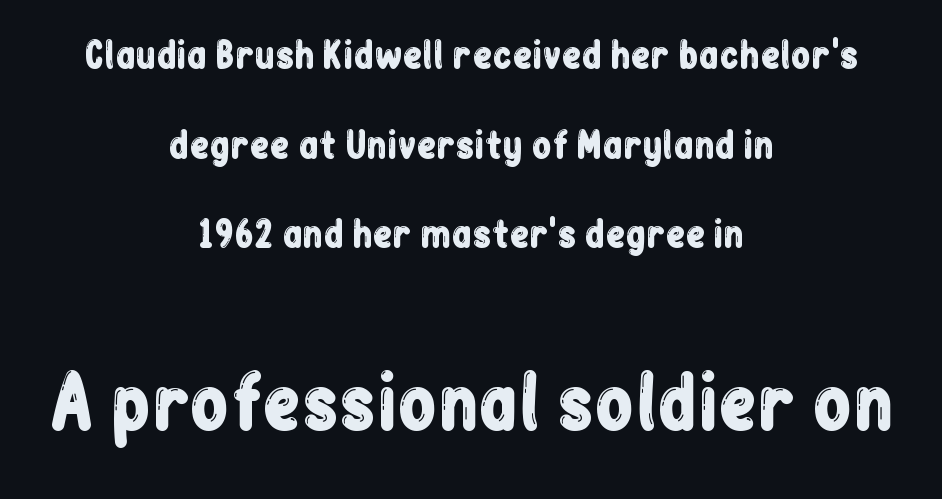
{"serif": "no", "italic": "no", "width": "condensed", "stroke_contrast": "low", "x_height": "medium", "monospaced": "no", "underline": "no", "align": "center", "line_spacing": "loose", "line_spacing_ratio": 2.49, "letter_spacing": "normal", "letter_spacing_em": 0.0, "larger_block": "second", "size_ratio": 1.97, "glyph_px": 71}
